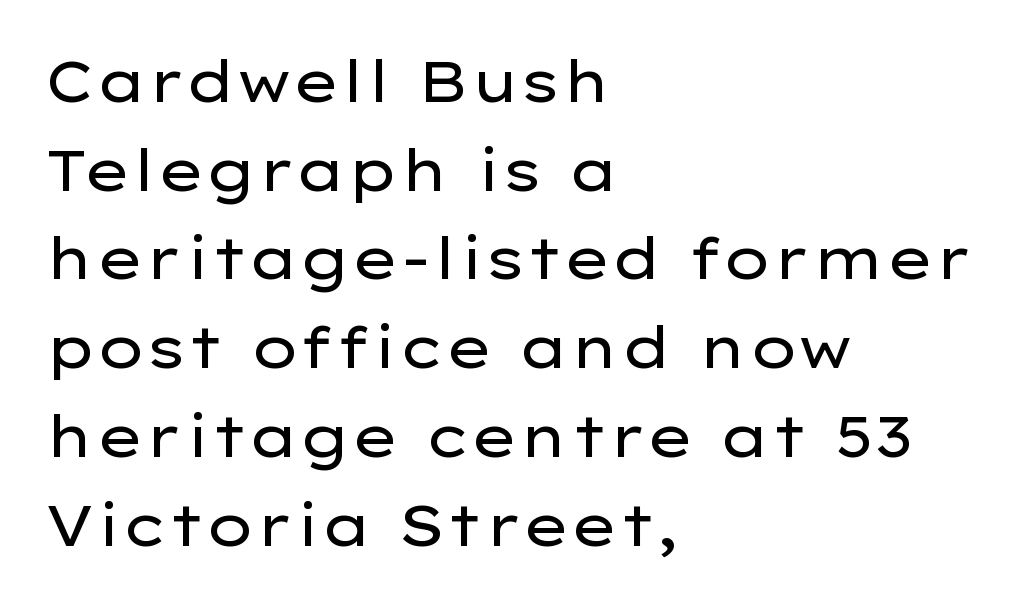
Spacing verdict: proportional, widths tailored to each character. This is the regular roman posture of the typeface. Words float on clear page, feet unadorned. The tracking reads as untouched default to a designer's eye. Casual observation: everything's shoved over to the left. Baseline-to-baseline distance is the conventional proportion of letter height.
